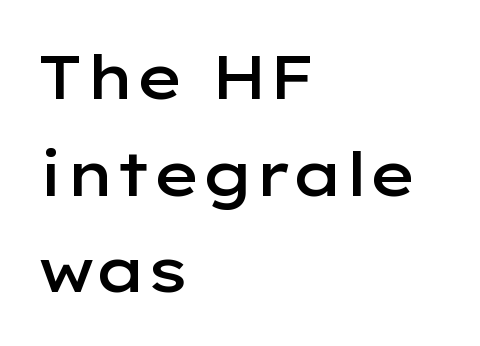
The image shows 62 px semibold, wide sans-serif type, upright; set left-aligned, normal line spacing (1.56x), normal letter spacing, not underlined; low stroke contrast and a medium x-height.
